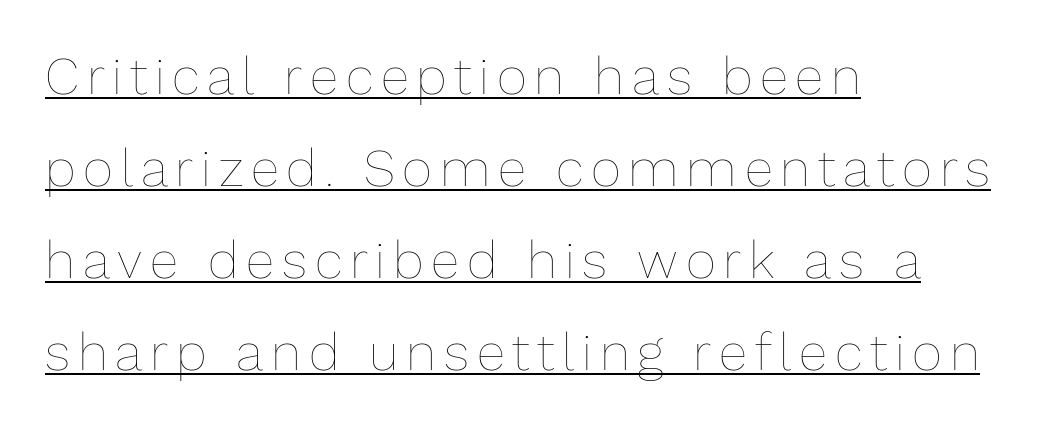
The image shows 52 px thin type, upright; set left-aligned, line spacing 1.77x, underlined; low stroke contrast and a medium x-height.
